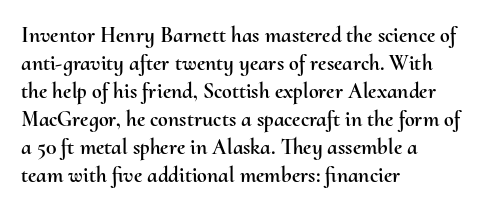
The image shows 22 px text type, upright; set left-aligned, normal line spacing (1.27x), normal letter spacing, not underlined.
